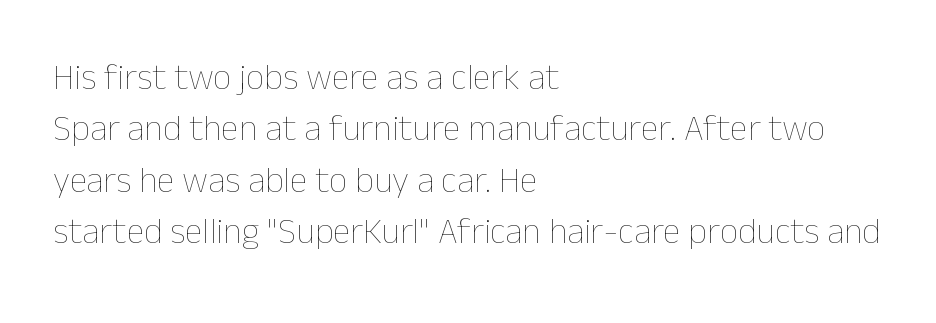
These lines are rendered in a variable-pitch font. The type is set solid horizontally, with unmodified tracking. Interline gaps are of average width in this sample. The specimen omits any rule beneath the text block's lines.
